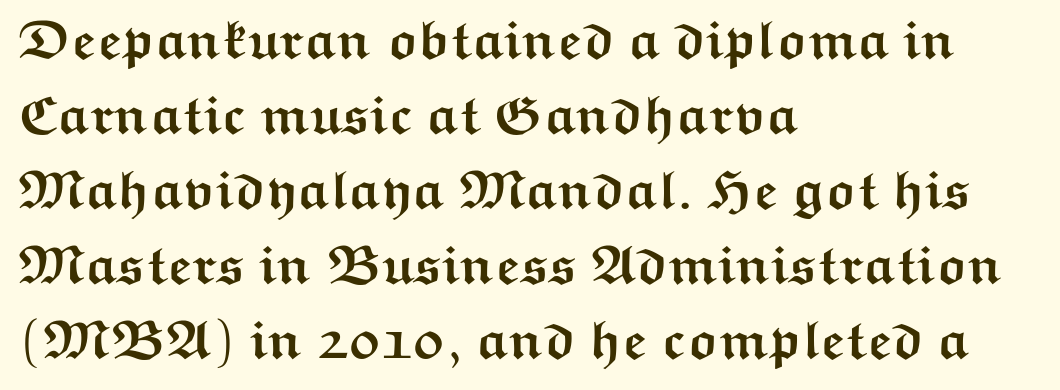
Q: Is the text bold? A: Yes.
Q: Is the text italic (slanted)? A: No, it is upright.
Q: Is the typeface a serif or a sans-serif typeface? A: Sans-serif.
Q: Is the text underlined? A: No.
Q: How is the paragraph aligned? A: Left-aligned.
Q: Is the spacing between letters normal or unusually wide? A: Normal.
Q: Is the spacing between lines tight, normal or loose? A: Normal.
Q: Width (condensed, normal, or wide)? A: Wide.
Q: Stroke contrast? A: Medium.
Q: x-height? A: Medium.
Q: Monospaced? A: No.
